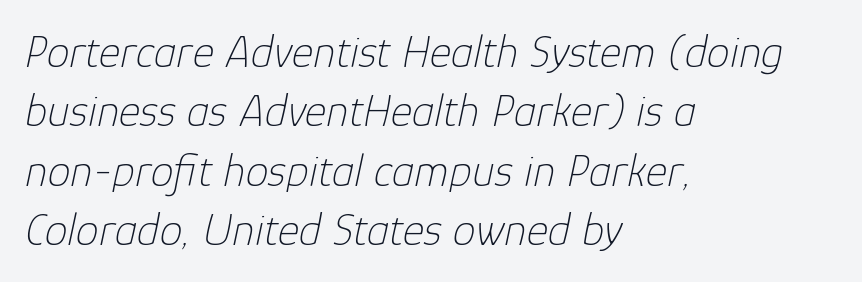
The image shows 46 px thin type, italic (leaning right); set left-aligned, normal line spacing (1.29x), normal letter spacing, not underlined; low stroke contrast and a medium x-height.
